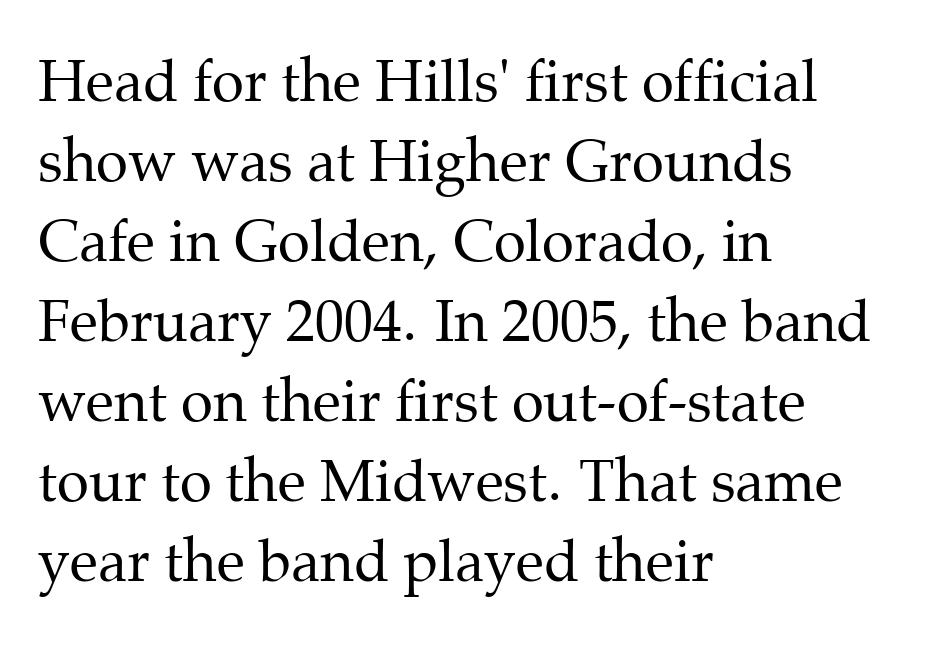
The image shows 58 px regular-weight serif type, upright; set left-aligned, normal line spacing (1.38x), normal letter spacing, not underlined; medium stroke contrast and a medium x-height.
